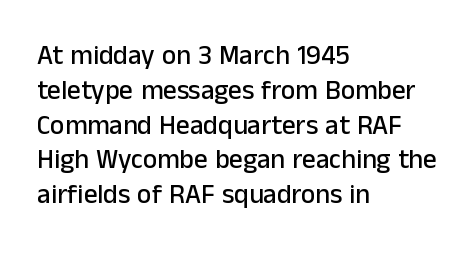
{"italic": "no", "underline": "no", "align": "left", "line_spacing": "normal", "line_spacing_ratio": 1.29, "letter_spacing": "normal", "letter_spacing_em": 0.0, "glyph_px": 27}
